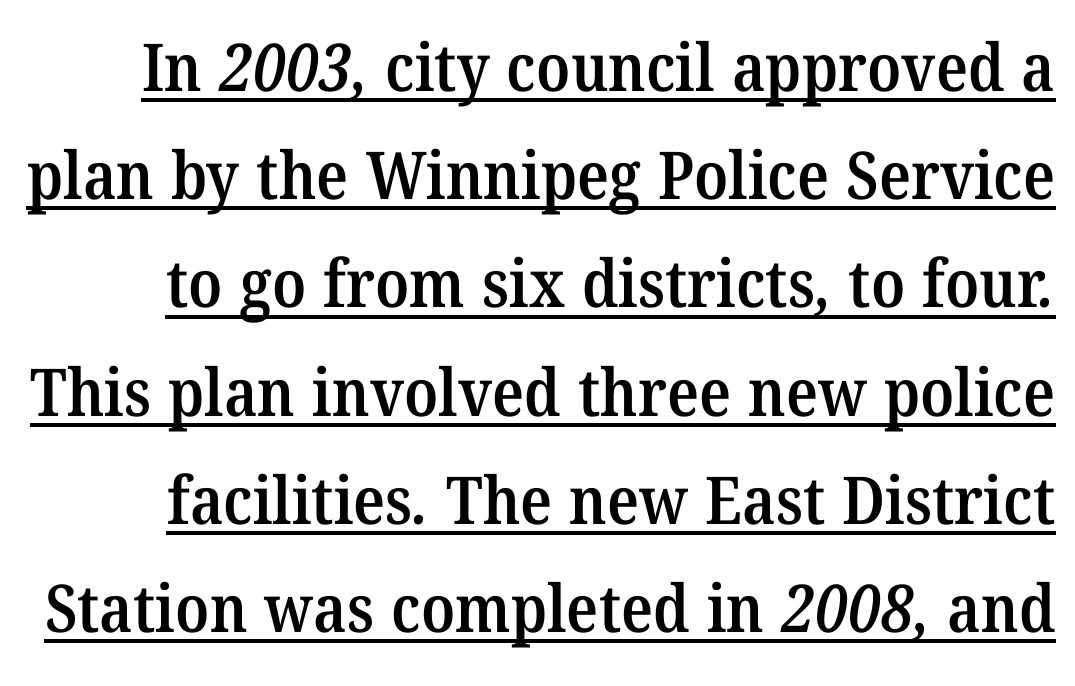
Q: Is the text bold? A: Semi-bold.
Q: Is the typeface a serif or a sans-serif typeface? A: Serif.
Q: Is the text underlined? A: Yes.
Q: Is the spacing between letters normal or unusually wide? A: Normal.
Q: Is the spacing between lines tight, normal or loose? A: Normal.
Q: Width (condensed, normal, or wide)? A: Normal.
Q: Stroke contrast? A: Medium.
Q: x-height? A: Medium.
Q: Monospaced? A: No.
